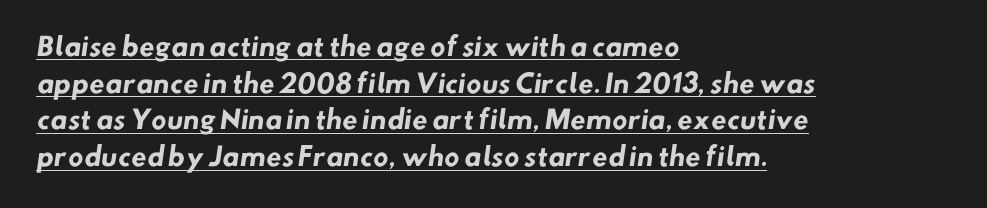
The letters are bold, with thick, heavy strokes. Underline: present. What's the leading like? Ordinary, nothing unusual. The tracking reads as untouched default to a designer's eye. Line starts are locked; line ends wander.
